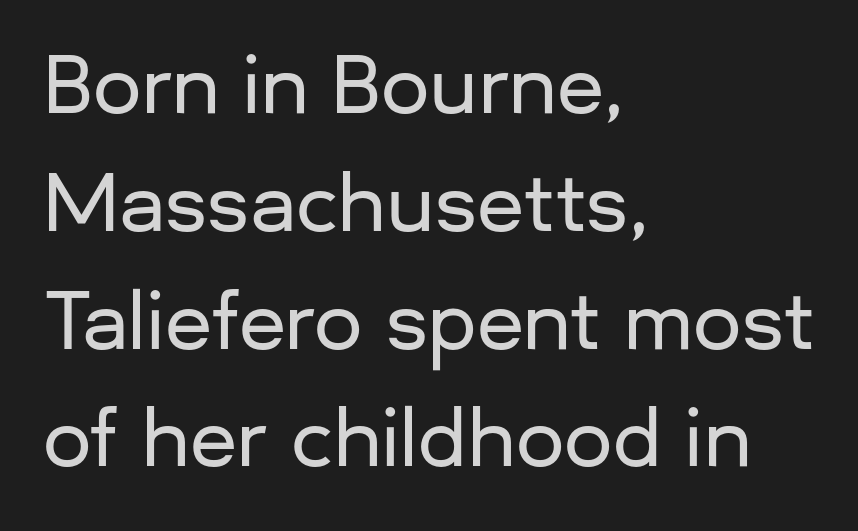
{"serif": "no", "italic": "no", "width": "normal", "stroke_contrast": "low", "x_height": "medium", "monospaced": "no", "underline": "no", "align": "left", "line_spacing": "normal", "line_spacing_ratio": 1.53, "letter_spacing": "normal", "letter_spacing_em": 0.0, "glyph_px": 77}
